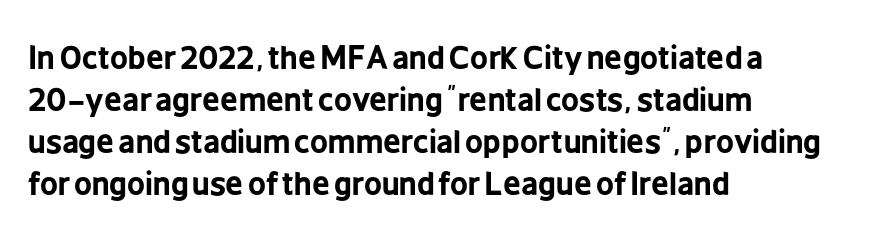
Are there feet on the stems? There aren't — it's a sans. Default kerning and tracking; the words read as compact shapes. Students, this is bold: see how much ink each stroke carries. Vertical strokes here are truly vertical. Spacing verdict: proportional, widths tailored to each character. Notice how the passage keeps a crisp vertical edge on the left only.
